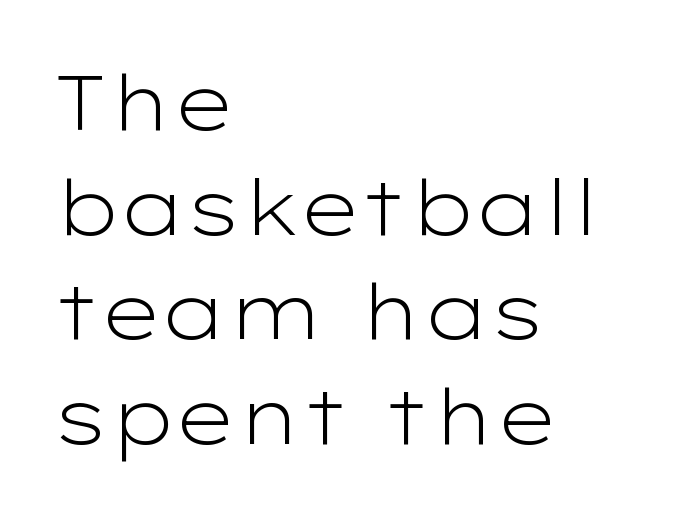
{"serif": "no", "italic": "no", "bold": "no", "weight": "light", "width": "wide", "stroke_contrast": "low", "x_height": "medium", "monospaced": "no", "underline": "no", "align": "left", "line_spacing": "normal", "line_spacing_ratio": 1.36, "letter_spacing": "normal", "letter_spacing_em": 0.0, "glyph_px": 77}
